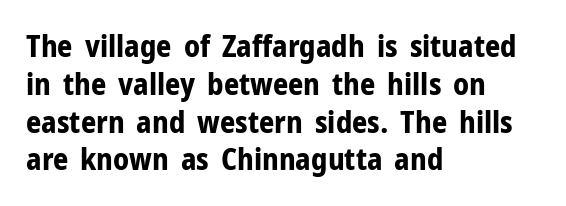
The rendering uses natural spacing where letterforms have individual widths. The glyphs have the mass of a bold cut. The letters stand upright; this is a roman face. Line spacing here is normal.
